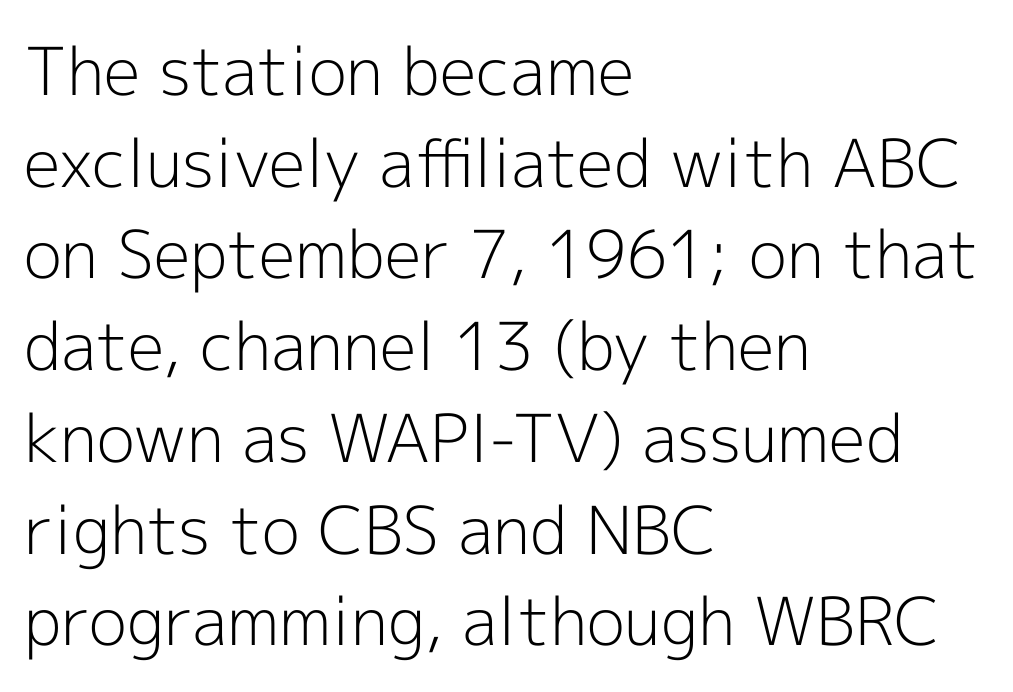
The image shows 66 px light sans-serif type, upright; set left-aligned, normal line spacing (1.39x), normal letter spacing, not underlined; a medium x-height.
